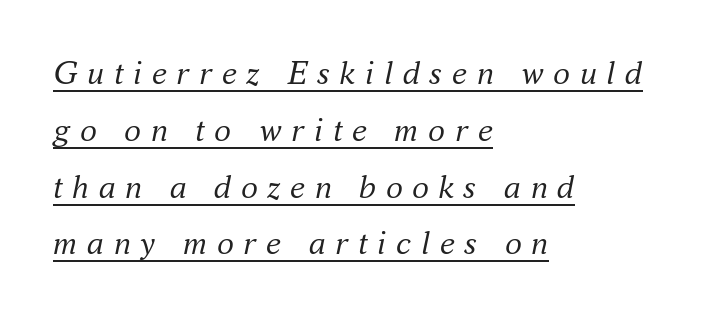
Q: Is the text bold? A: No.
Q: Is the text italic (slanted)? A: Yes, it leans right by about 16 degrees.
Q: Is the typeface a serif or a sans-serif typeface? A: Serif.
Q: Is the text underlined? A: Yes.
Q: How is the paragraph aligned? A: Left-aligned.
Q: Is the spacing between letters normal or unusually wide? A: Unusually wide.
Q: Is the spacing between lines tight, normal or loose? A: Normal.
Q: Width (condensed, normal, or wide)? A: Normal.
Q: Stroke contrast? A: Medium.
Q: x-height? A: Small.
Q: Monospaced? A: No.
